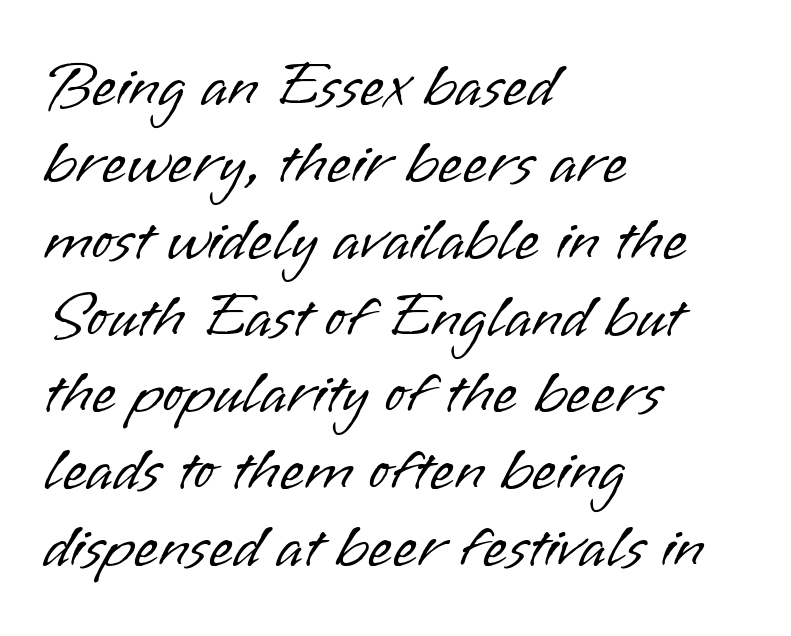
The image shows 63 px light sans-serif type; set left-aligned, line spacing 1.22x, normal letter spacing, not underlined; low stroke contrast and a small x-height.
